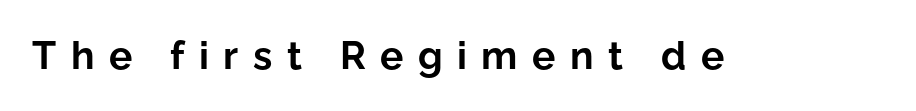
The image shows 39 px bold sans-serif type, upright; set unusually wide letter spacing (+0.37 em), not underlined; low stroke contrast and a medium x-height.
